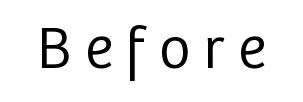
The image shows 60 px regular-weight sans-serif type, upright; set unusually wide letter spacing (+0.23 em), not underlined; low stroke contrast and a medium x-height.
